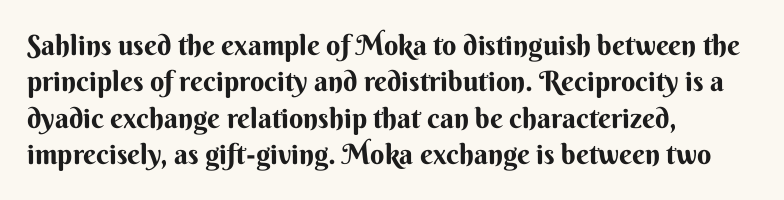
{"serif": "no", "italic": "no", "bold": "yes", "weight": "bold", "width": "normal", "stroke_contrast": "medium", "x_height": "small", "monospaced": "no", "underline": "no", "align": "left", "line_spacing": "normal", "line_spacing_ratio": 1.3, "letter_spacing": "normal", "letter_spacing_em": 0.0, "glyph_px": 28}
